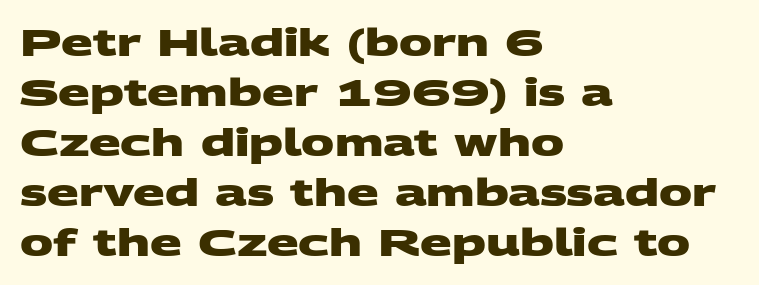
The image shows 37 px heavy, wide sans-serif type; set left-aligned, normal line spacing (1.35x), normal letter spacing, not underlined; medium stroke contrast and a large x-height.
